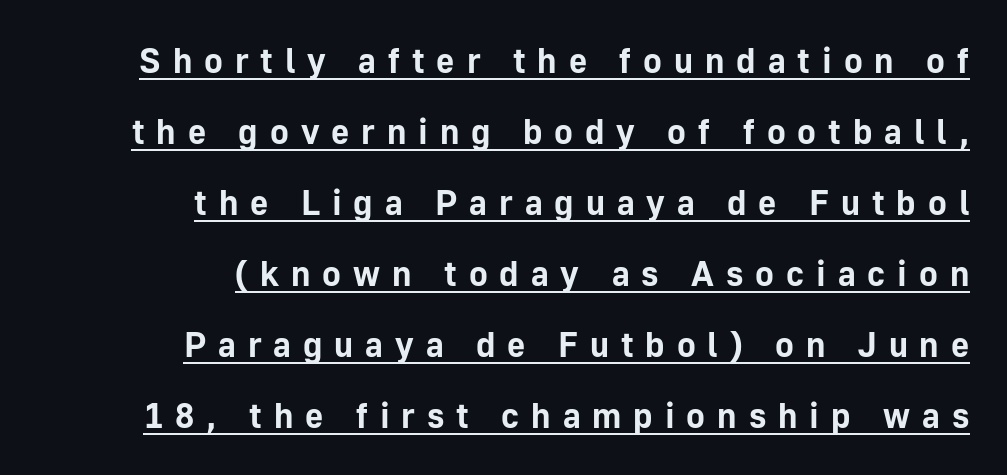
Each line ends at the same right margin while the left side varies. The typesetter has applied underlining to the passage shown. In terms of letterspacing, this is a distinctly airy, spread setting. Heavy, bold letterforms.
